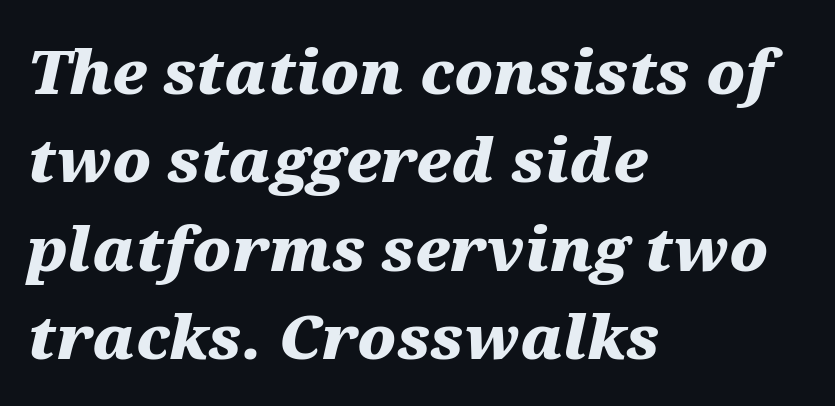
{"italic": "yes", "lean": "right", "slant_degrees": 12, "bold": "yes", "weight": "heavy", "width": "wide", "stroke_contrast": "medium", "x_height": "medium", "monospaced": "no", "underline": "no", "align": "left", "line_spacing": "normal", "line_spacing_ratio": 1.45, "letter_spacing": "normal", "letter_spacing_em": 0.0, "glyph_px": 61}
